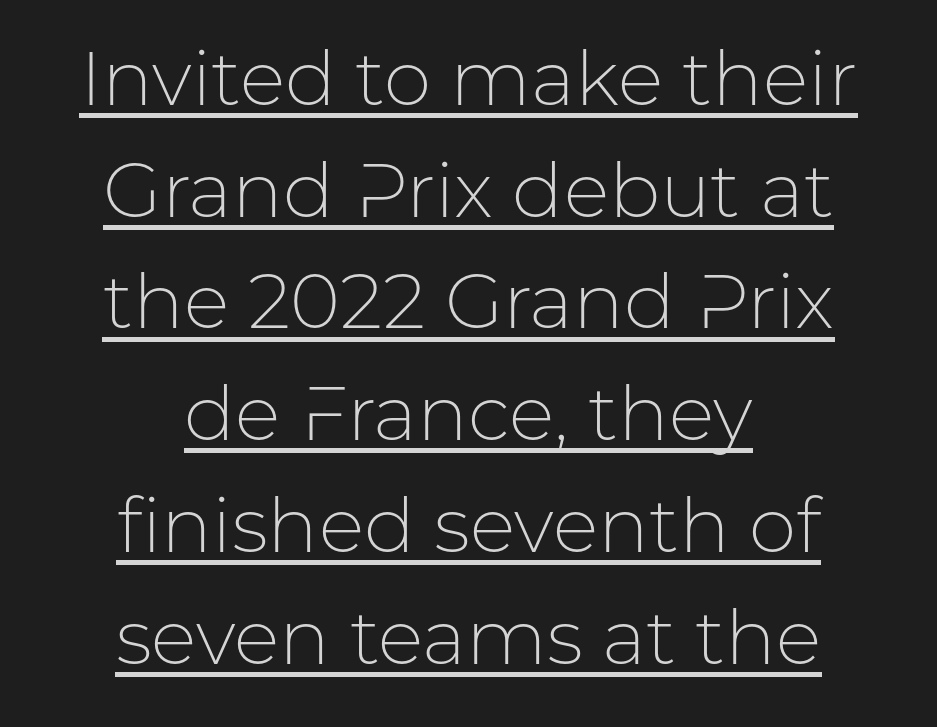
Character widths vary here, with narrow letters taking less room than wide ones. The cut favours lightness, reaching ordinary text weight at its darkest. The words here are underlined. This is roman type, the default non-slanted kind. I'd call this a sans setting — the letters go barefoot.
